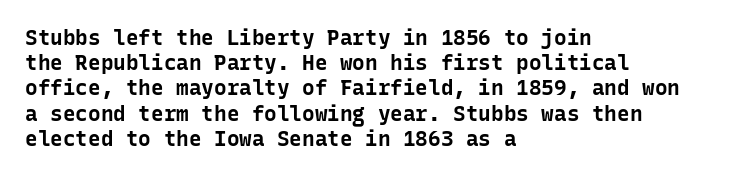
Each line starts at the same left margin while the right side varies. Upright lettering throughout. What stands out about the letter spacing? Nothing — it is the standard amount. Check the space under the baseline: it is left empty. The typesetting leans heavy: a genuine bold.
